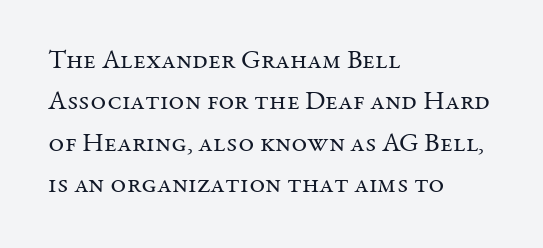
The image shows 27 px text type, upright; set left-aligned, normal line spacing (1.53x), normal letter spacing, not underlined.
